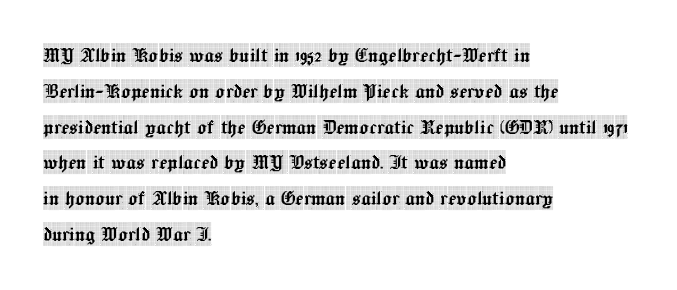
Q: Is the text italic (slanted)? A: No, it is upright.
Q: Is the text underlined? A: No.
Q: How is the paragraph aligned? A: Left-aligned.
Q: Is the spacing between letters normal or unusually wide? A: Normal.
Q: Is the spacing between lines tight, normal or loose? A: Normal.
